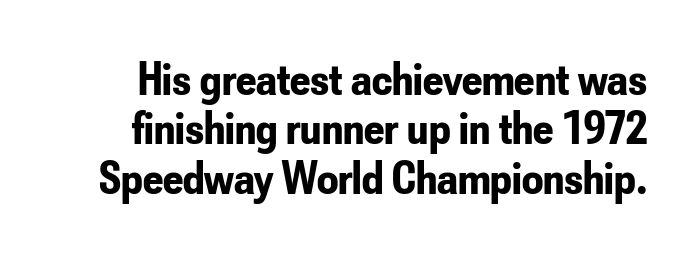
The face used here is proportionally spaced, like ordinary book or web type. Set as a true bold cut, around the 700 mark. A typesetter would call this zero additional tracking. Regarding serifs, this sample does without them.
